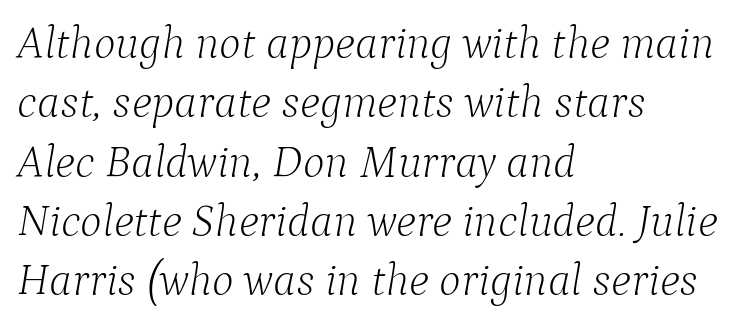
Q: Is the text bold? A: No.
Q: Is the text italic (slanted)? A: Yes, it leans right by about 9 degrees.
Q: Is the typeface a serif or a sans-serif typeface? A: Serif.
Q: Is the text underlined? A: No.
Q: How is the paragraph aligned? A: Left-aligned.
Q: Is the spacing between letters normal or unusually wide? A: Normal.
Q: Is the spacing between lines tight, normal or loose? A: Normal.
Q: Width (condensed, normal, or wide)? A: Normal.
Q: Stroke contrast? A: Low.
Q: x-height? A: Medium.
Q: Monospaced? A: No.
